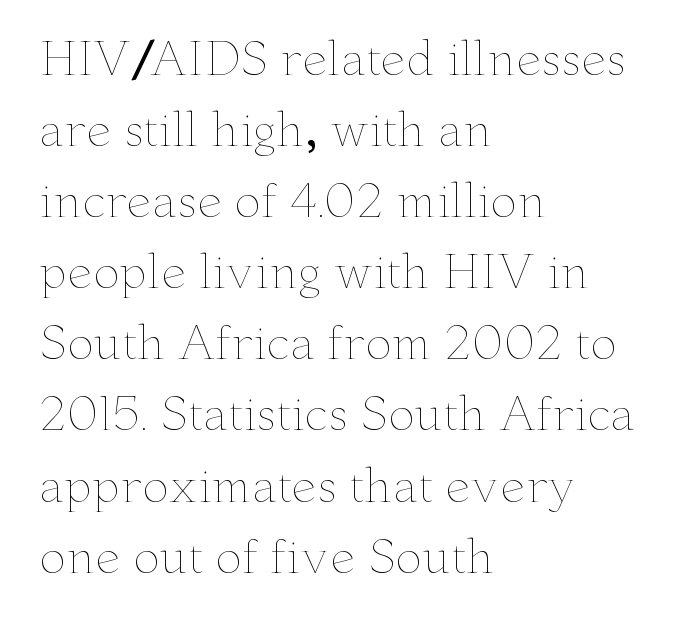
Every character sits straight up, as roman type does. Glyph-to-glyph distance matches everyday printed text. The paragraph has a hard left edge and a soft right edge. Leading: standard. Proportional: the letters do not fall into vertical columns. The weight would be labelled regular, book, light, or lighter still.
